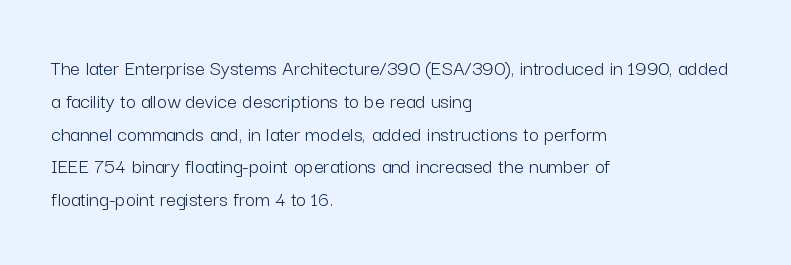
The image shows 22 px text type, upright; set left-aligned, normal line spacing (1.49x), normal letter spacing, not underlined.
